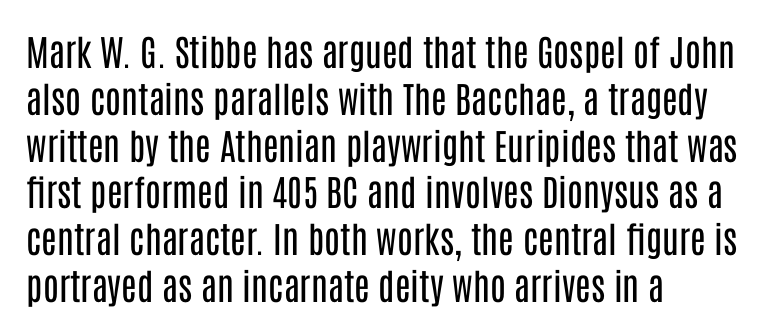
The image shows 36 px regular-weight, condensed sans-serif type, upright; set left-aligned, normal line spacing (1.3x), normal letter spacing, not underlined; low stroke contrast and a large x-height.
